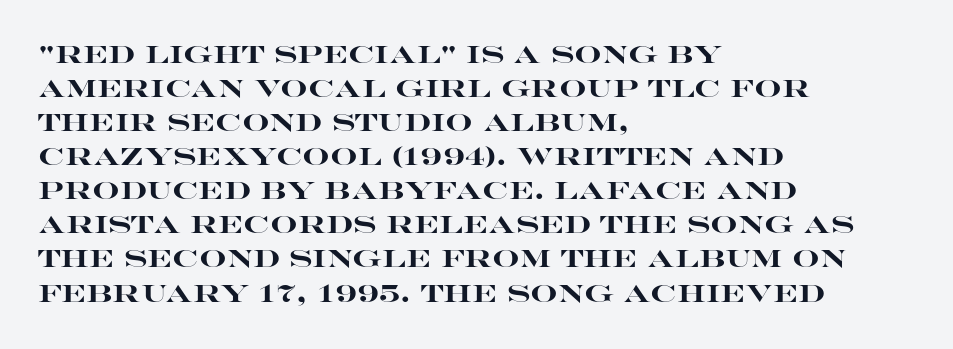
Q: Is the text bold? A: Yes.
Q: Is the text italic (slanted)? A: No, it is upright.
Q: Is the text underlined? A: No.
Q: How is the paragraph aligned? A: Left-aligned.
Q: Is the spacing between letters normal or unusually wide? A: Normal.
Q: Is the spacing between lines tight, normal or loose? A: Normal.
